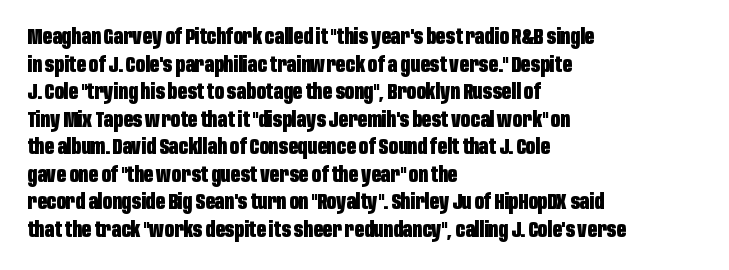
{"italic": "no", "bold": "yes", "underline": "no", "align": "left", "line_spacing": "normal", "line_spacing_ratio": 1.31, "letter_spacing": "normal", "letter_spacing_em": 0.0, "glyph_px": 21}
